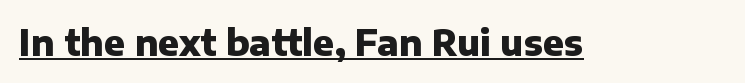
The image shows 35 px heavy sans-serif type, upright; set normal letter spacing, underlined; low stroke contrast and a medium x-height.
